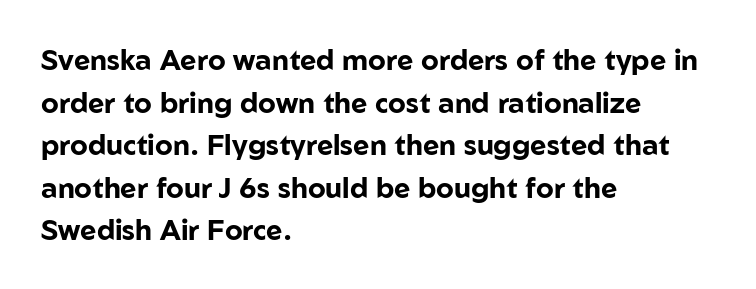
The image shows 28 px bold sans-serif type, upright; set left-aligned, normal line spacing (1.52x), normal letter spacing, not underlined; low stroke contrast and a medium x-height.
